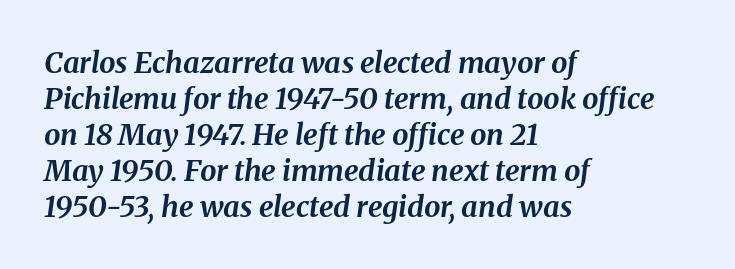
The image shows 29 px bold type, italic (leaning right); set left-aligned, line spacing 1.24x, normal letter spacing, not underlined; medium stroke contrast and a medium x-height.
